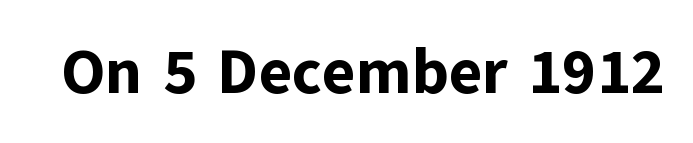
Quick note: not italic, upright. The letters are bold, with thick, heavy strokes. Any mark beneath the type? The region is blank. Here the designer chose a conventional face with non-uniform glyph widths.
